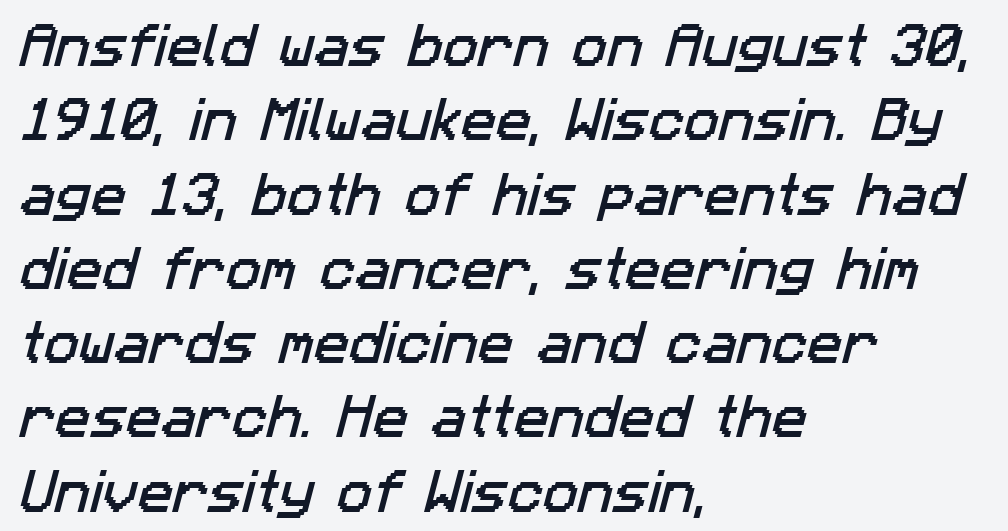
Q: Is the typeface a serif or a sans-serif typeface? A: Sans-serif.
Q: Is the text underlined? A: No.
Q: How is the paragraph aligned? A: Left-aligned.
Q: Is the spacing between letters normal or unusually wide? A: Normal.
Q: Is the spacing between lines tight, normal or loose? A: Normal.
Q: Width (condensed, normal, or wide)? A: Normal.
Q: Stroke contrast? A: Low.
Q: x-height? A: Medium.
Q: Monospaced? A: No.
